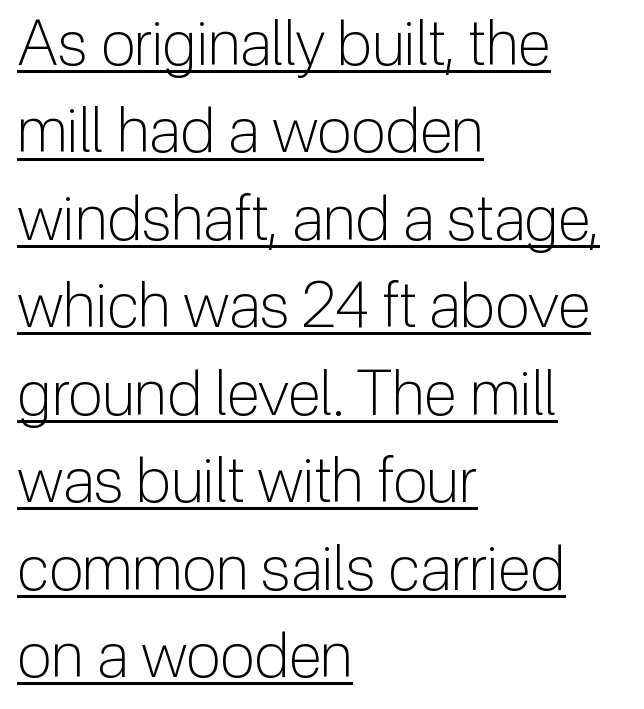
{"serif": "no", "italic": "no", "bold": "no", "weight": "light", "width": "normal", "stroke_contrast": "low", "x_height": "medium", "monospaced": "no", "underline": "yes", "align": "left", "line_spacing": "normal", "line_spacing_ratio": 1.41, "letter_spacing": "normal", "letter_spacing_em": 0.0, "glyph_px": 62}
